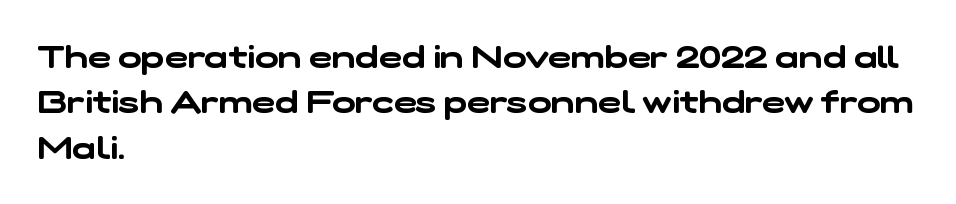
The image shows 31 px wide sans-serif type; set left-aligned, normal line spacing (1.46x), normal letter spacing, not underlined; low stroke contrast and a medium x-height.
